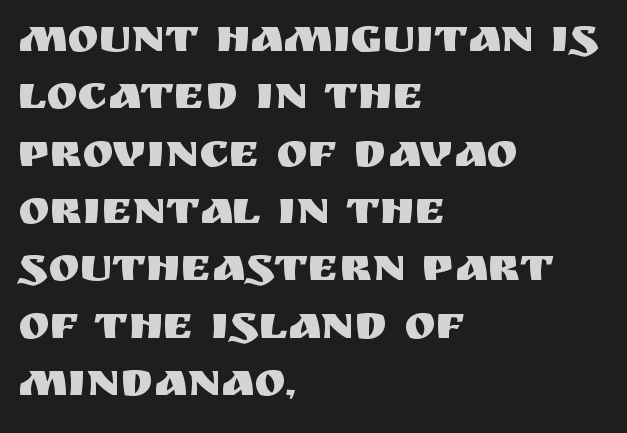
The image shows 47 px sans-serif type, upright; set left-aligned, line spacing 1.22x, normal letter spacing, not underlined; medium stroke contrast and a large x-height.
